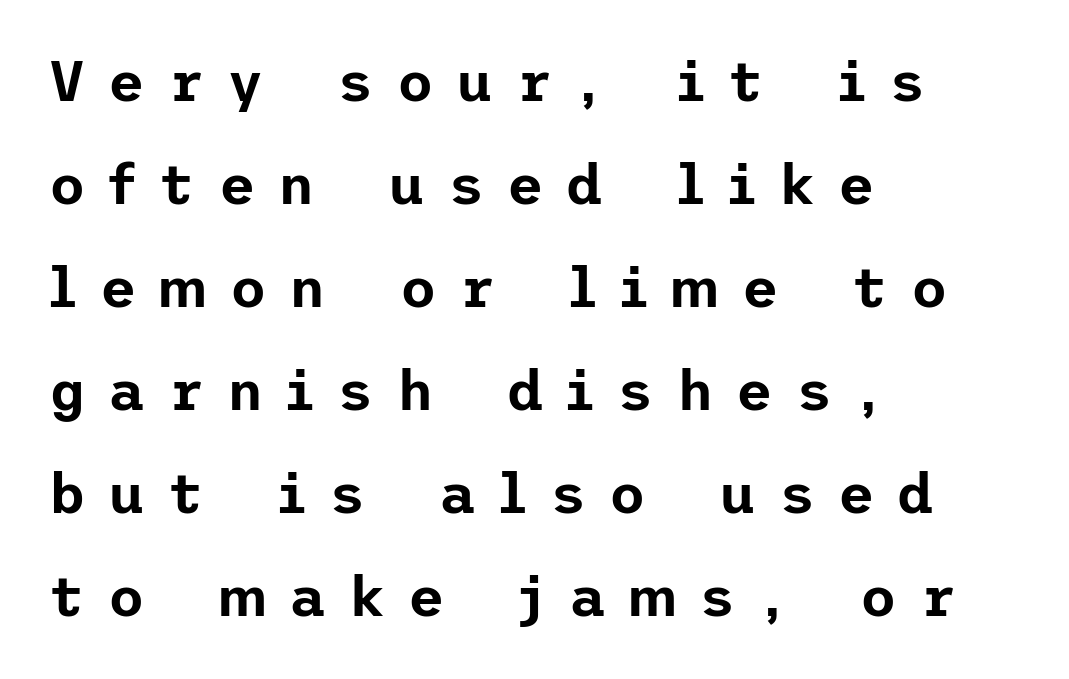
Q: Is the text italic (slanted)? A: No, it is upright.
Q: Is the typeface a serif or a sans-serif typeface? A: Sans-serif.
Q: Is the text underlined? A: No.
Q: How is the paragraph aligned? A: Left-aligned.
Q: Is the spacing between letters normal or unusually wide? A: Unusually wide.
Q: Width (condensed, normal, or wide)? A: Normal.
Q: Stroke contrast? A: Low.
Q: x-height? A: Medium.
